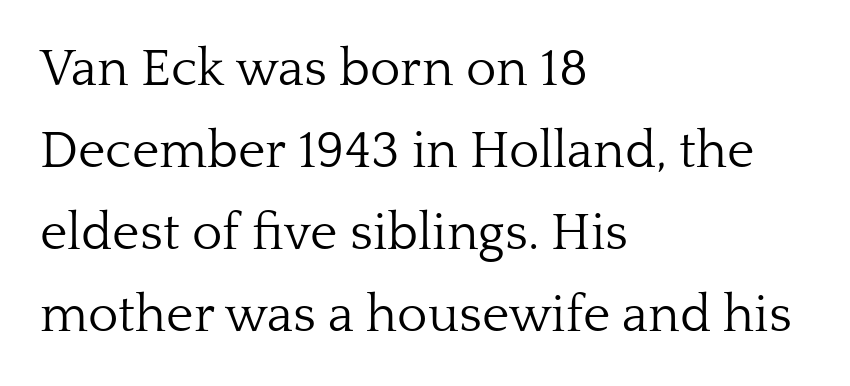
The image shows 52 px light serif type, upright; set left-aligned, normal line spacing (1.58x), normal letter spacing, not underlined; low stroke contrast and a medium x-height.
